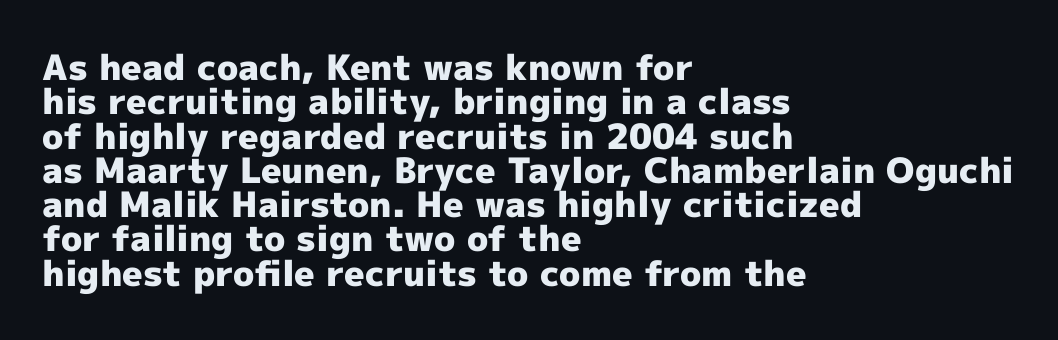
Q: Is the text bold? A: Yes.
Q: Is the text italic (slanted)? A: No, it is upright.
Q: Is the typeface a serif or a sans-serif typeface? A: Sans-serif.
Q: Is the text underlined? A: No.
Q: How is the paragraph aligned? A: Left-aligned.
Q: Is the spacing between letters normal or unusually wide? A: Normal.
Q: Is the spacing between lines tight, normal or loose? A: Tight.
Q: Width (condensed, normal, or wide)? A: Normal.
Q: x-height? A: Medium.
Q: Monospaced? A: No.
